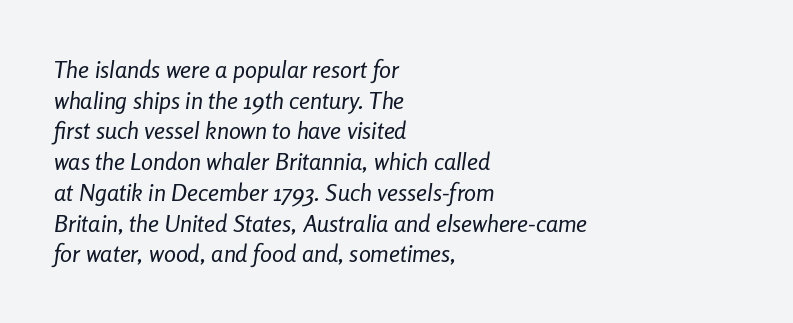
Q: Is the text bold? A: No.
Q: Is the text italic (slanted)? A: Yes, it leans right by about 8 degrees.
Q: Is the text underlined? A: No.
Q: How is the paragraph aligned? A: Left-aligned.
Q: Is the spacing between letters normal or unusually wide? A: Normal.
Q: Is the spacing between lines tight, normal or loose? A: Normal.
